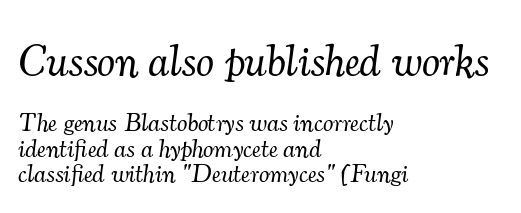
Yep, that's italic — everything's leaning. Each line starts at the same left margin while the right side varies. Type without underlining. Here the designer chose a conventional face with non-uniform glyph widths.
